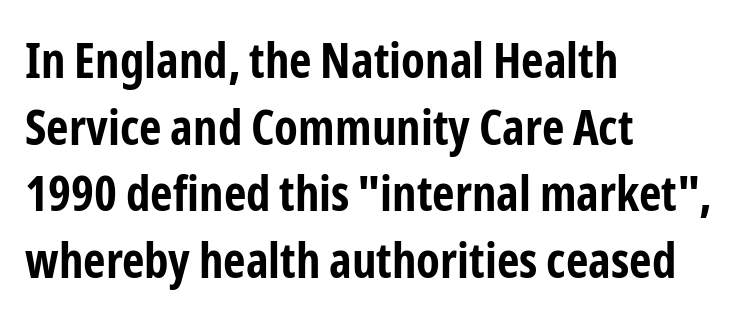
Does the lettering tilt? It doesn't — this is upright. The paragraph has a hard left edge and a soft right edge. Letters rest on an invisible, unmarked baseline. I'd call this a sans setting — the letters go barefoot.
